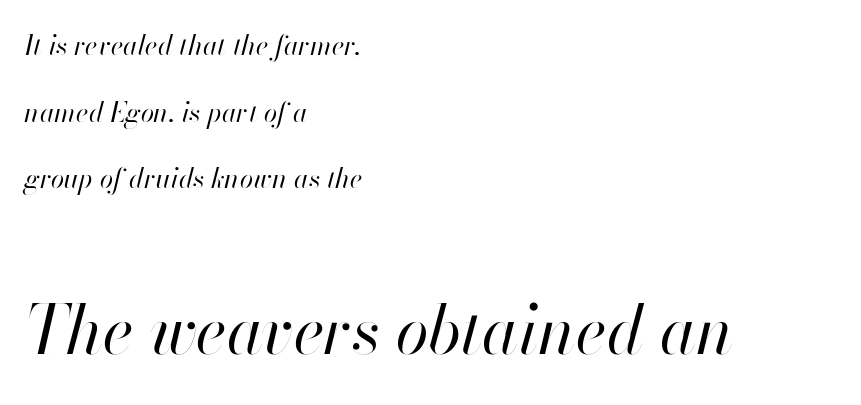
The image shows 67 px regular-weight type, italic (leaning right); set left-aligned, loose line spacing (2.47x), normal letter spacing, not underlined; the second (bottom) block is 2.48x larger; high stroke contrast and a small x-height.
